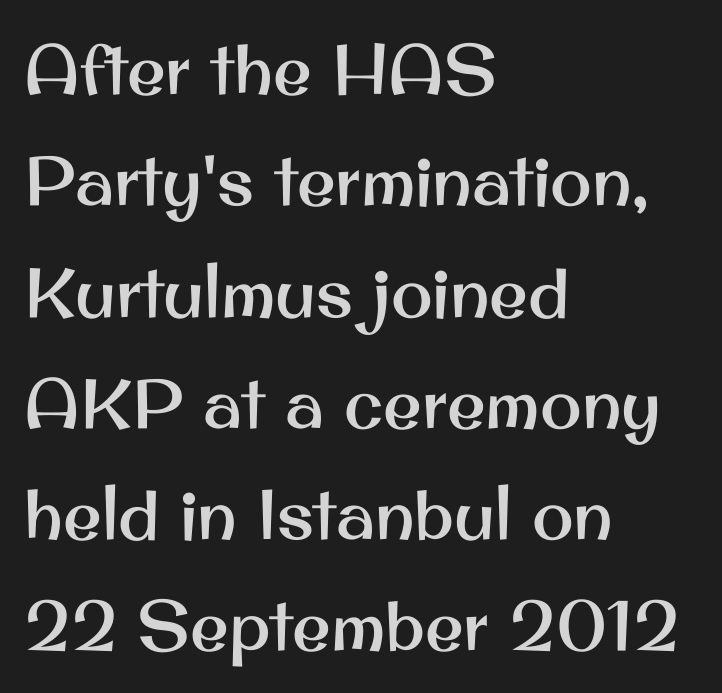
No feet cap the strokes, marking this as sans-serif type. Upright lettering throughout. A normal amount of white space separates one row of letters from the next. The words here are not underlined. Horizontally, the lines are justified to the leading edge only. Each word holds together tightly as a unit, with standard inter-letter gaps.
